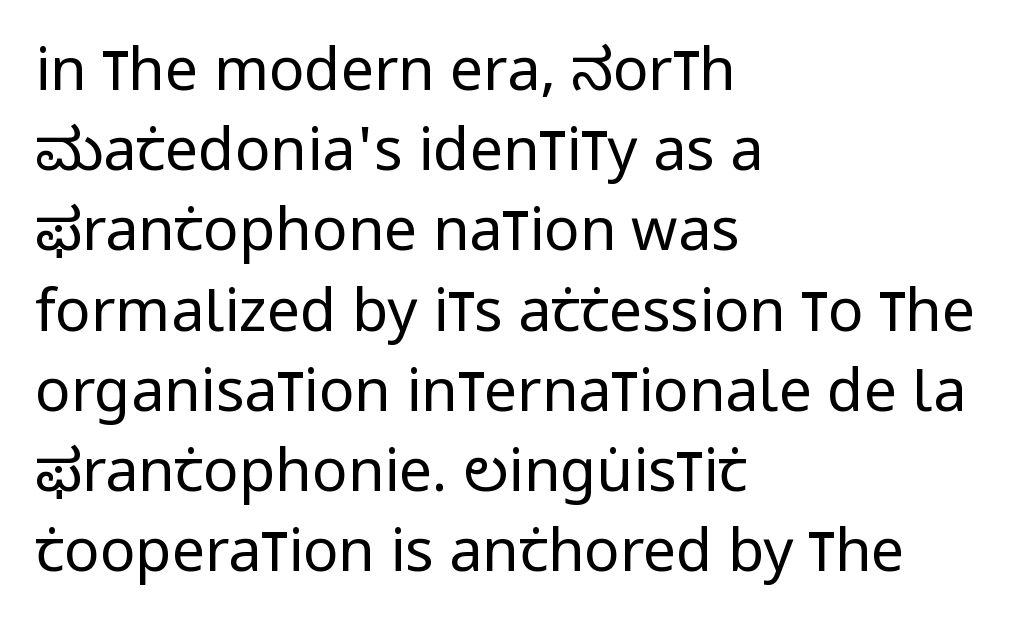
Each stroke keeps to a modest, everyday thickness or less. The lines sit at an ordinary, default distance from one another. The words here are not underlined. A typesetter would mark this as roman, not italic. In terms of letterform style, serifs are entirely absent. There is no visible air inserted between adjacent glyphs.
